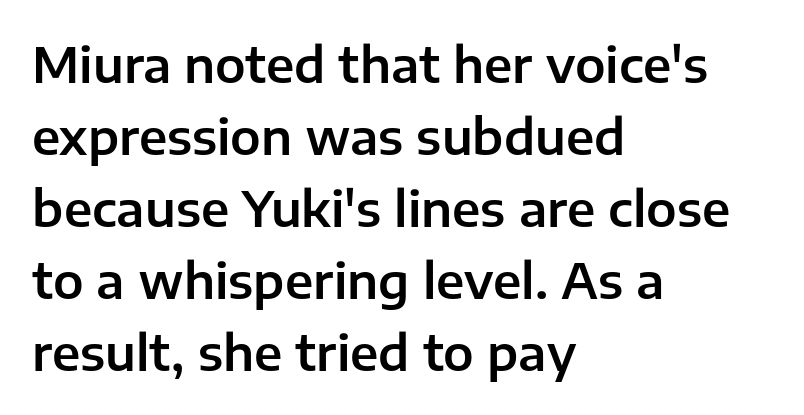
Q: Is the text italic (slanted)? A: No, it is upright.
Q: Is the typeface a serif or a sans-serif typeface? A: Sans-serif.
Q: Is the text underlined? A: No.
Q: How is the paragraph aligned? A: Left-aligned.
Q: Is the spacing between letters normal or unusually wide? A: Normal.
Q: Is the spacing between lines tight, normal or loose? A: Normal.
Q: Width (condensed, normal, or wide)? A: Normal.
Q: Stroke contrast? A: Low.
Q: x-height? A: Medium.
Q: Monospaced? A: No.
